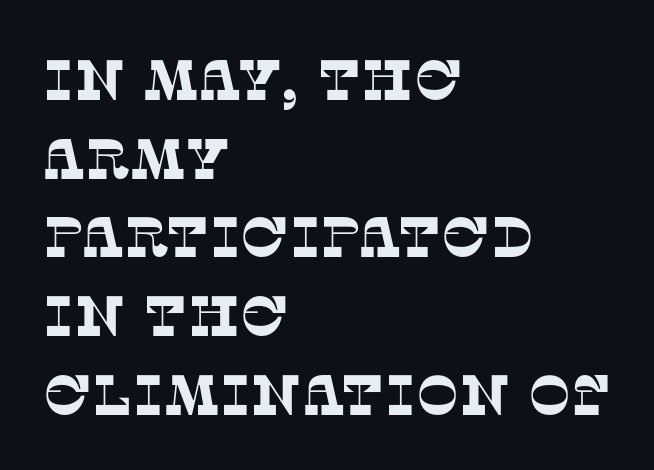
{"serif": "yes", "width": "normal", "stroke_contrast": "low", "x_height": "large", "monospaced": "no", "underline": "no", "align": "left", "line_spacing": "normal", "line_spacing_ratio": 1.38, "letter_spacing": "normal", "letter_spacing_em": 0.0, "glyph_px": 57}
